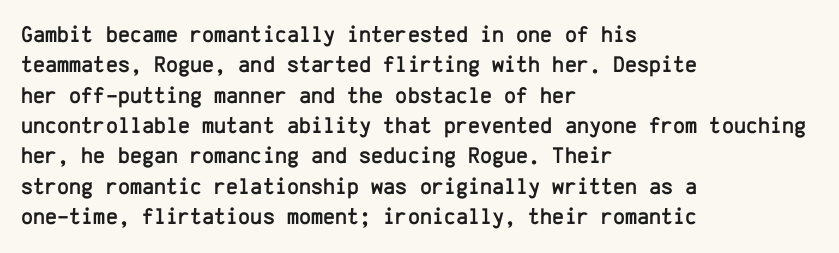
The image shows 23 px text type, upright; set left-aligned, normal line spacing (1.32x), normal letter spacing, not underlined.
